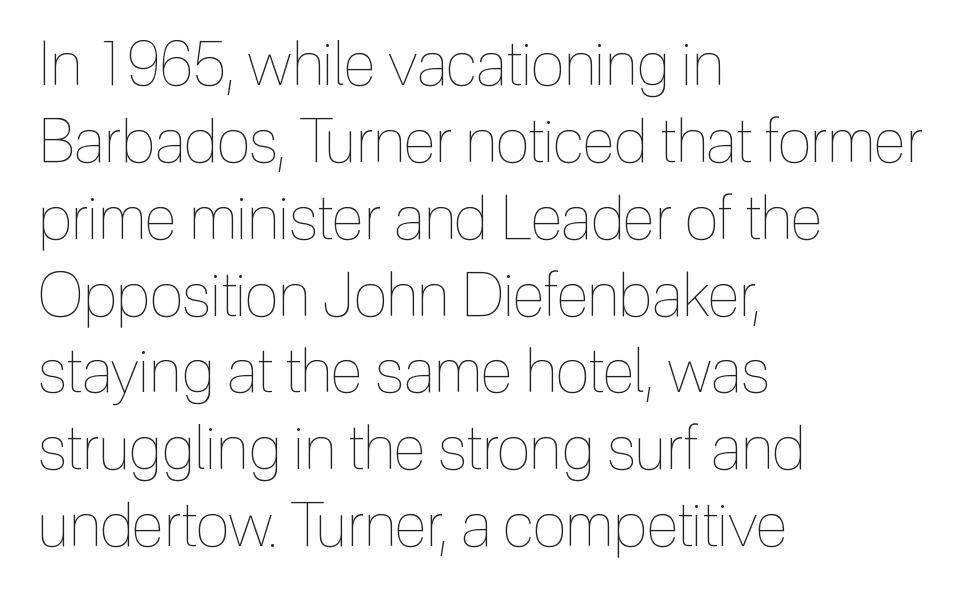
Q: Is the text bold? A: No.
Q: Is the text italic (slanted)? A: No, it is upright.
Q: Is the text underlined? A: No.
Q: How is the paragraph aligned? A: Left-aligned.
Q: Is the spacing between letters normal or unusually wide? A: Normal.
Q: Is the spacing between lines tight, normal or loose? A: Normal.
Q: Width (condensed, normal, or wide)? A: Condensed.
Q: x-height? A: Medium.
Q: Monospaced? A: No.
